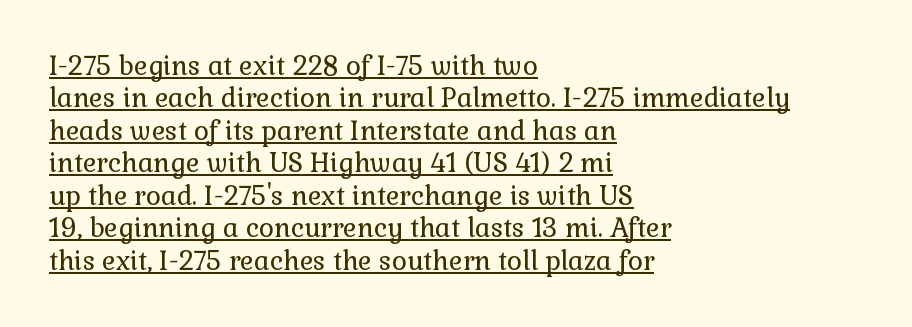
The image shows 26 px text type, upright; set left-aligned, normal line spacing (1.25x), normal letter spacing, underlined.
